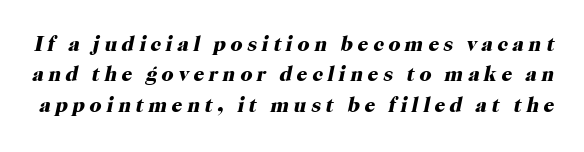
Q: Is the text bold? A: Yes.
Q: Is the text italic (slanted)? A: Yes, it leans right by about 12 degrees.
Q: Is the text underlined? A: No.
Q: Is the spacing between letters normal or unusually wide? A: Unusually wide.
Q: Is the spacing between lines tight, normal or loose? A: Normal.
